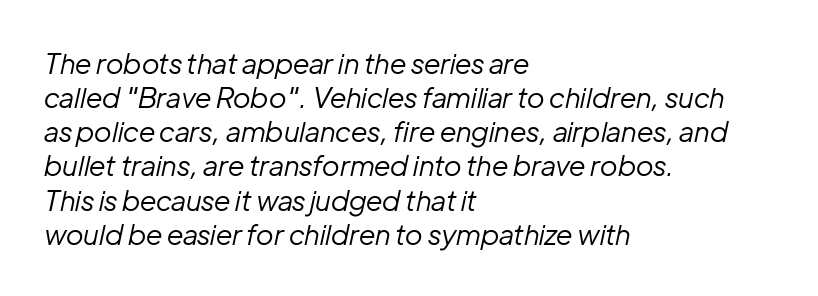
{"italic": "yes", "lean": "right", "slant_degrees": 12, "bold": "no", "weight": "regular", "width": "normal", "stroke_contrast": "low", "x_height": "medium", "monospaced": "no", "underline": "no", "align": "left", "line_spacing_ratio": 1.22, "letter_spacing": "normal", "letter_spacing_em": 0.0, "glyph_px": 28}
